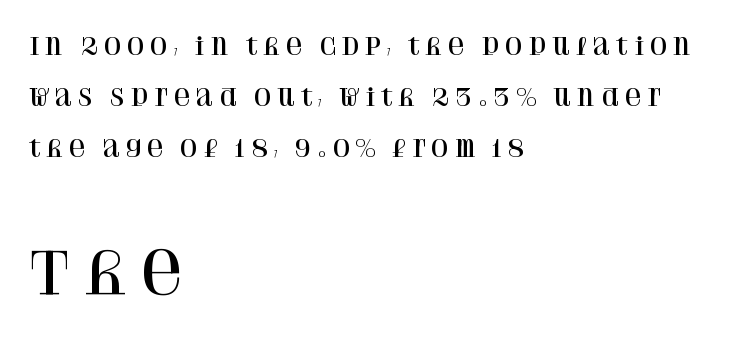
Q: Is the text italic (slanted)? A: No, it is upright.
Q: Is the typeface a serif or a sans-serif typeface? A: Serif.
Q: Is the text underlined? A: No.
Q: How is the paragraph aligned? A: Left-aligned.
Q: Is the spacing between lines tight, normal or loose? A: Loose.
Q: Which block of text is set in a larger size, the first (top) or the second (bottom)? A: The second (bottom) one.
Q: Width (condensed, normal, or wide)? A: Normal.
Q: Stroke contrast? A: High.
Q: x-height? A: Large.
Q: Monospaced? A: No.
